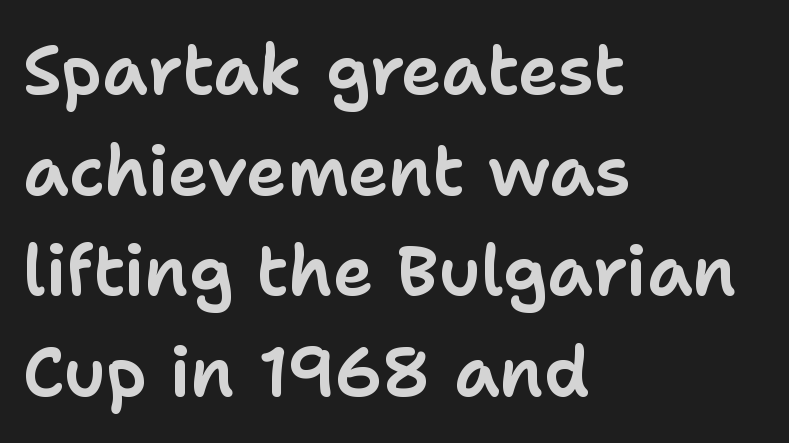
{"serif": "no", "italic": "no", "width": "normal", "stroke_contrast": "low", "x_height": "medium", "monospaced": "no", "underline": "no", "align": "left", "line_spacing": "normal", "line_spacing_ratio": 1.46, "letter_spacing": "normal", "letter_spacing_em": 0.0, "glyph_px": 69}
